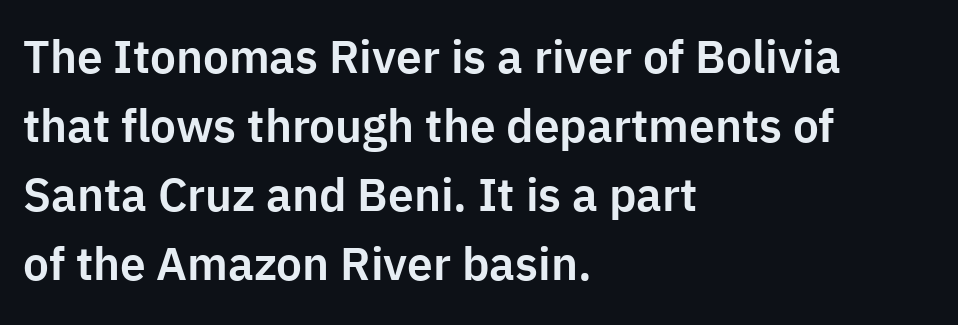
Q: Is the text italic (slanted)? A: No, it is upright.
Q: Is the typeface a serif or a sans-serif typeface? A: Sans-serif.
Q: Is the text underlined? A: No.
Q: How is the paragraph aligned? A: Left-aligned.
Q: Is the spacing between letters normal or unusually wide? A: Normal.
Q: Is the spacing between lines tight, normal or loose? A: Normal.
Q: Width (condensed, normal, or wide)? A: Normal.
Q: Stroke contrast? A: Low.
Q: x-height? A: Medium.
Q: Monospaced? A: No.
